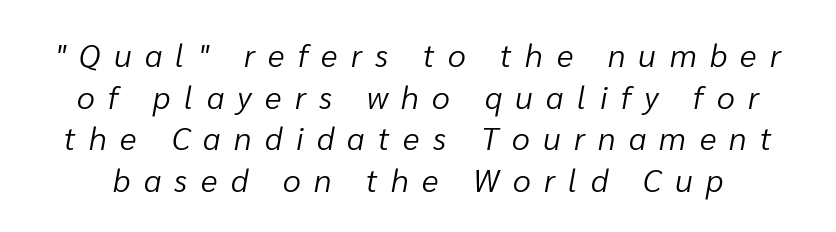
The face used here is rendered with a markedly widened letterfit. Is the type slanted? Yes — the strokes lean at a clear angle. This sample has the flowing, uneven cadence of proportional lettering. Notice how descenders clear the ascenders below comfortably — that's standard leading.
